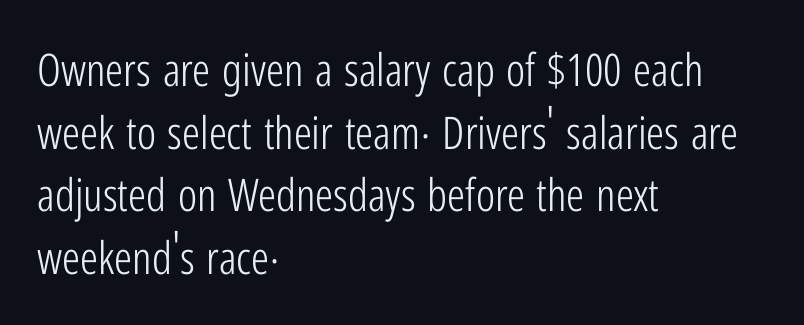
{"serif": "no", "italic": "no", "bold": "no", "weight": "light", "width": "condensed", "stroke_contrast": "low", "x_height": "medium", "monospaced": "no", "underline": "no", "align": "left", "line_spacing": "normal", "line_spacing_ratio": 1.39, "letter_spacing": "normal", "letter_spacing_em": 0.0, "glyph_px": 45}
